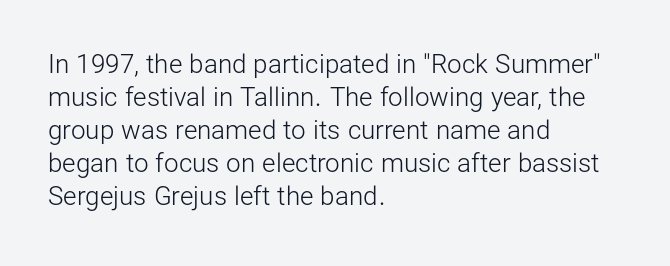
When letters stand straight like this, we call the style roman or upright. These lines sit exactly where default settings would place them. Students, note that the glyphs here touch the page at normal intervals. The passage shown is not bold in any degree. In CSS terms this would be text-align: left. Underlining? Definitely not there.
